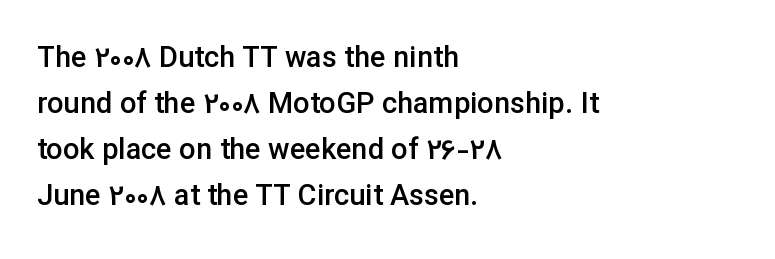
Each word holds together tightly as a unit, with standard inter-letter gaps. The typesetter chose a ragged-right arrangement here. The space between consecutive lines is moderate. The foot of each line stays bare and open.
